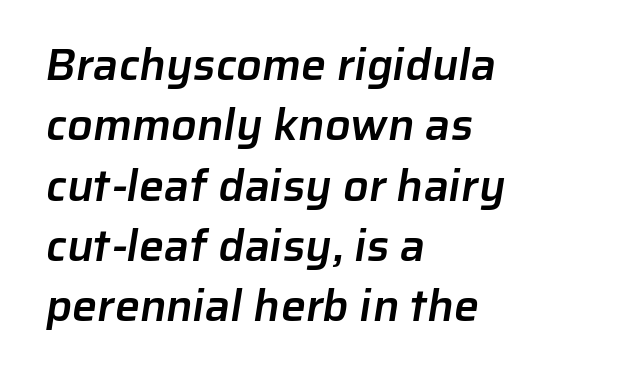
Font category for this specimen: sans-serif. These lines are rendered in a variable-pitch font. Casual observation: everything's shoved over to the left. Leading matches the norm, producing a regular column. The gaps between neighbouring characters are ordinary and unremarkable.
